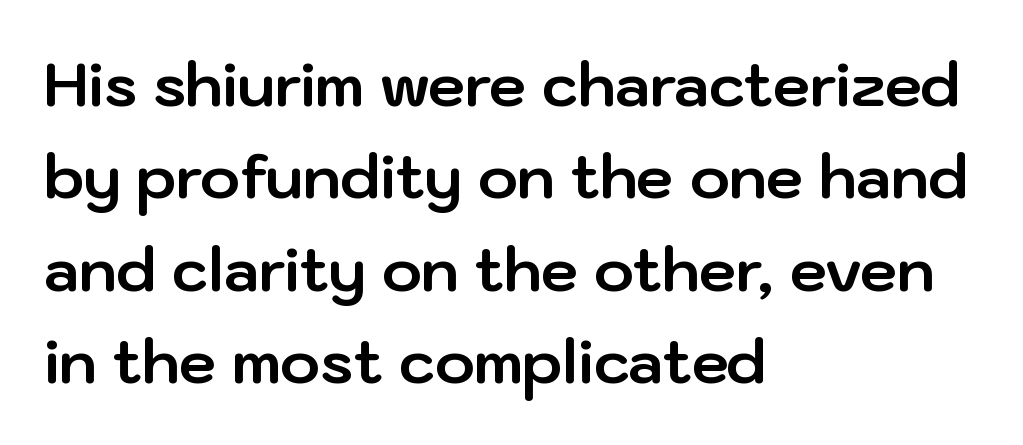
Q: Is the text bold? A: Yes.
Q: Is the text italic (slanted)? A: No, it is upright.
Q: Is the typeface a serif or a sans-serif typeface? A: Sans-serif.
Q: Is the text underlined? A: No.
Q: How is the paragraph aligned? A: Left-aligned.
Q: Is the spacing between letters normal or unusually wide? A: Normal.
Q: Is the spacing between lines tight, normal or loose? A: Normal.
Q: Width (condensed, normal, or wide)? A: Normal.
Q: Stroke contrast? A: Low.
Q: x-height? A: Medium.
Q: Monospaced? A: No.
